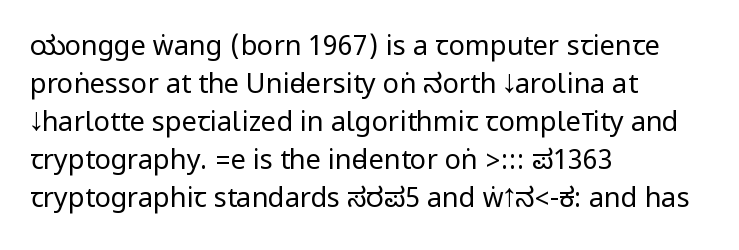
The image shows 27 px text type, upright; set left-aligned, normal line spacing (1.41x), normal letter spacing, not underlined.
